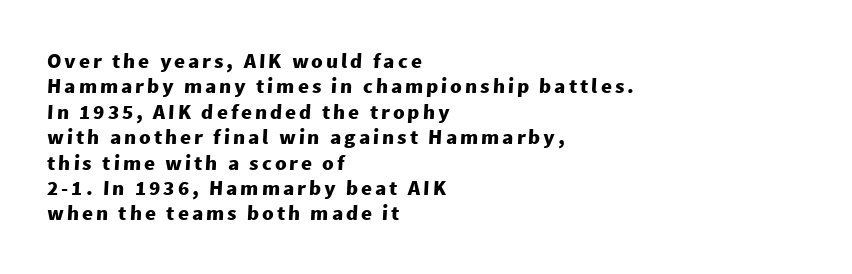
{"bold": "yes", "underline": "no", "align": "left", "line_spacing_ratio": 1.21, "glyph_px": 21}
